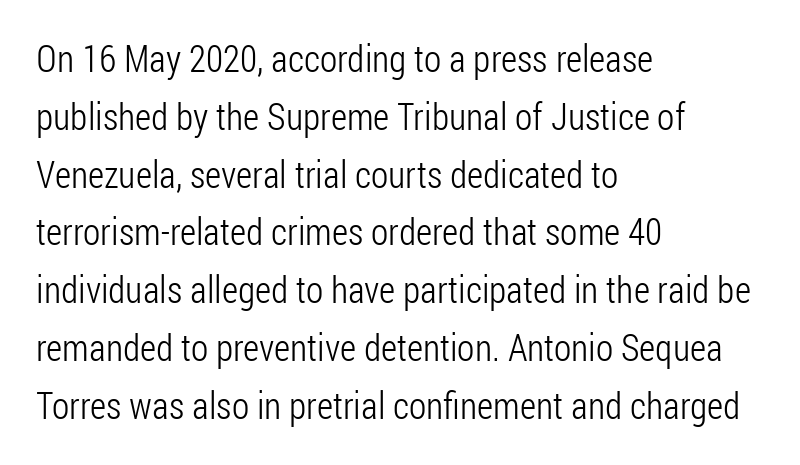
The image shows 38 px light, condensed sans-serif type, upright; set left-aligned, normal line spacing (1.52x), normal letter spacing, not underlined; low stroke contrast and a medium x-height.
